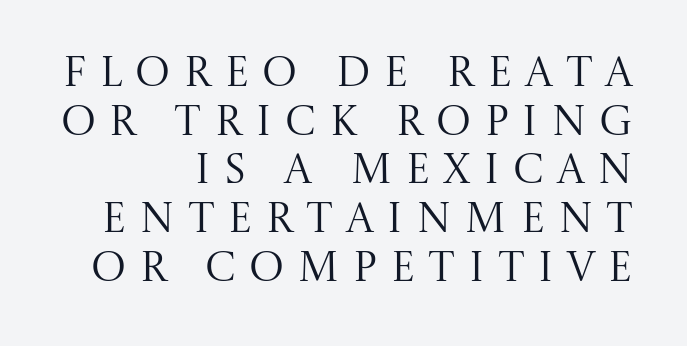
These lines are set flush right with a ragged left edge. Spacing verdict: proportional, widths tailored to each character. The lettering holds an erect, upright posture throughout. Observe the serifs anchoring each vertical stroke in this sample.
